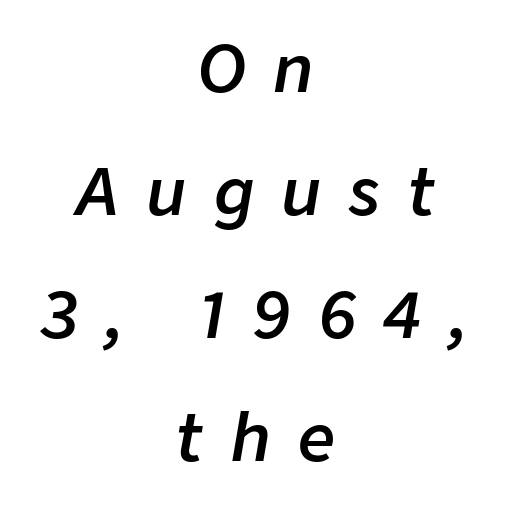
{"italic": "yes", "lean": "right", "slant_degrees": 9, "bold": "semi", "weight": "semibold", "width": "normal", "stroke_contrast": "low", "x_height": "medium", "monospaced": "no", "underline": "no", "align": "center", "line_spacing_ratio": 1.89, "letter_spacing": "wide", "letter_spacing_em": 0.42, "glyph_px": 65}
